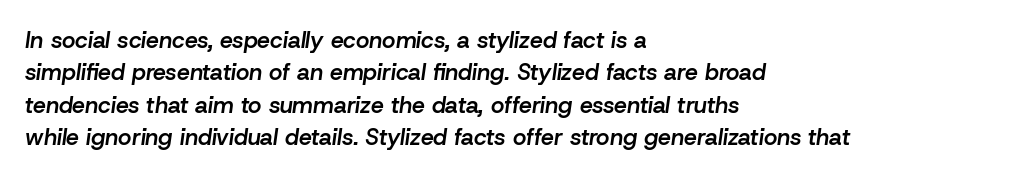
How would I describe the line gaps? Plain and ordinary. The words here are not underlined. A typesetter would call this zero additional tracking. An italicized treatment has been applied to the whole sample. The typesetter chose a ragged-right arrangement here. Look at the stroke-to-counter ratio: somewhat heavy, a semibold.
